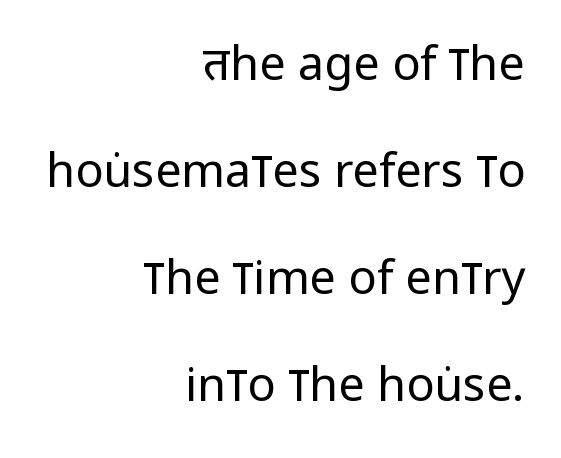
Nobody touched the tracking dial on this one. Descender tails drop into unmarked territory. If you drew a line through each stem, it would be perfectly vertical. Each letter's strokes conclude bluntly, with no projecting serifs. Summary of vertical rhythm: relaxed, with wide interline spacing.
